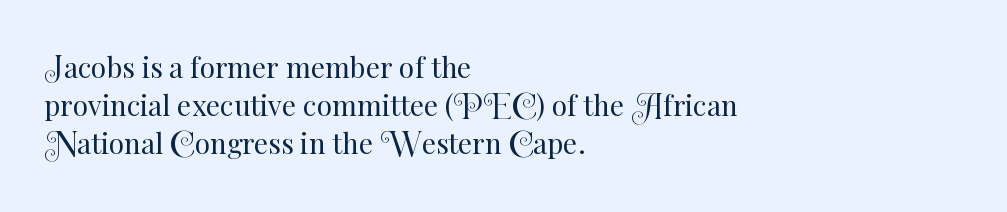
{"italic": "no", "bold": "no", "weight": "regular", "width": "normal", "stroke_contrast": "medium", "x_height": "small", "monospaced": "no", "underline": "no", "align": "left", "line_spacing": "normal", "line_spacing_ratio": 1.36, "letter_spacing": "normal", "letter_spacing_em": 0.0, "glyph_px": 28}
